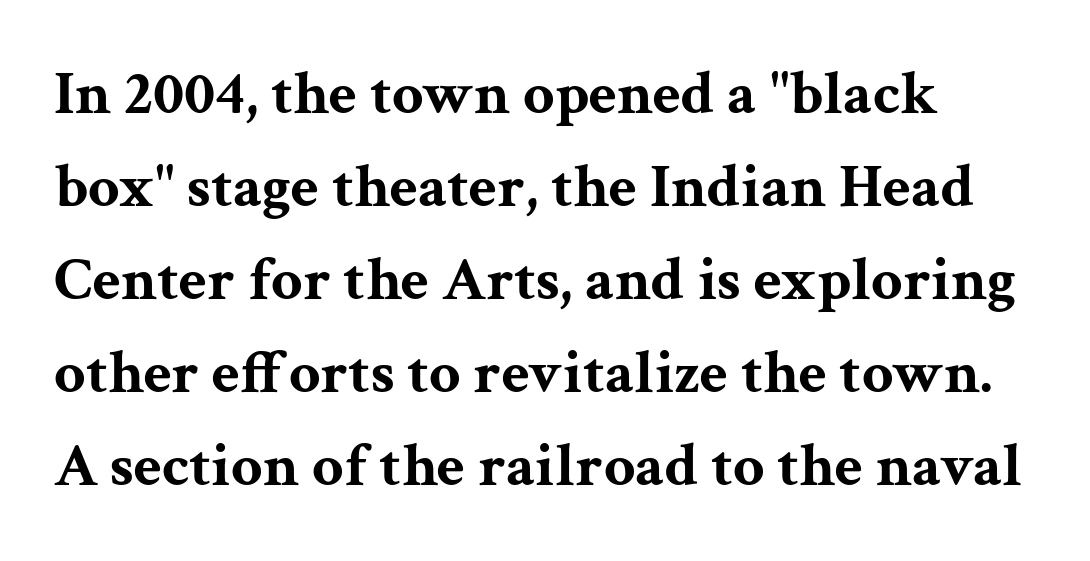
The image shows 62 px bold, wide serif type, upright; set left-aligned, normal line spacing (1.5x), normal letter spacing, not underlined; medium stroke contrast and a medium x-height.
